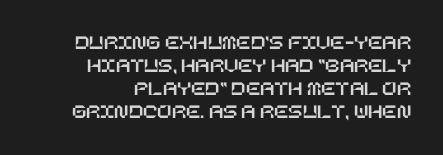
This sample uses an upright cut, with every glyph sitting square on the baseline. Honestly, the rows look squashed on top of each other. Nobody touched the tracking dial on this one. The space beneath each line is pristine and unruled.
